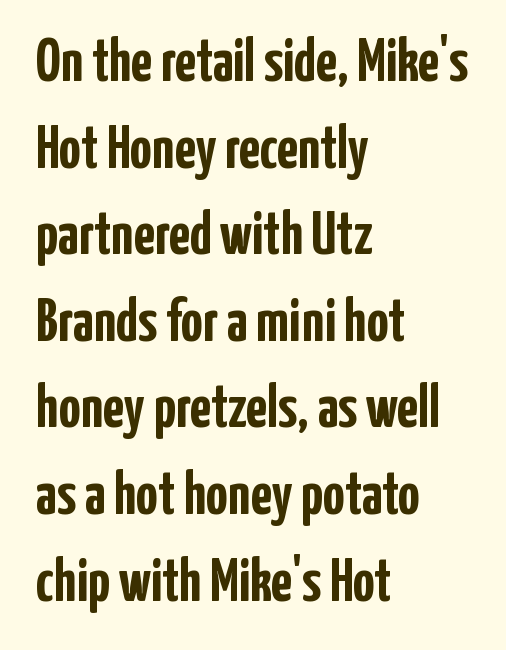
The image shows 61 px semibold, condensed sans-serif type, upright; set left-aligned, normal line spacing (1.42x), normal letter spacing, not underlined; low stroke contrast and a medium x-height.
